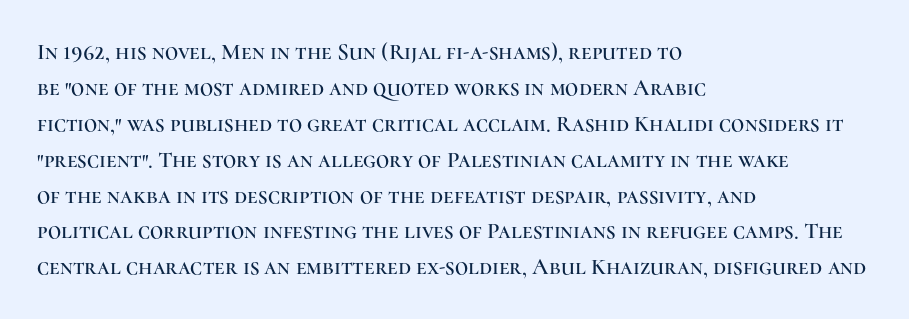
The passage shown has conventional tracking throughout. The axis of the letterforms is exactly vertical. In CSS terms this would be text-align: left. The area under the type is left untouched.
